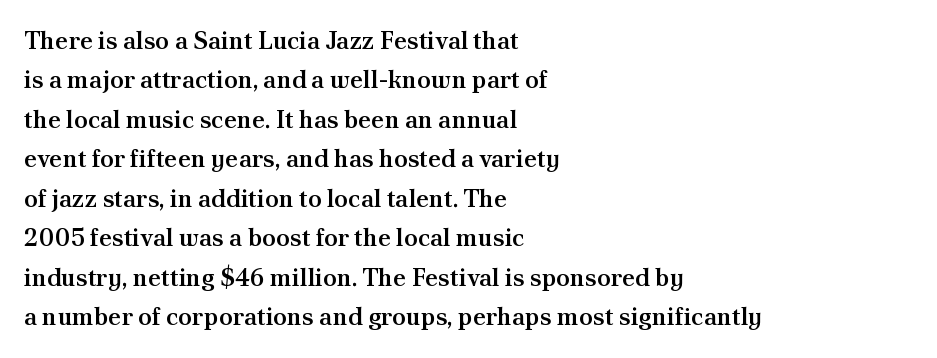
The image shows 25 px text type, upright; set left-aligned, normal line spacing (1.58x), normal letter spacing, not underlined.
